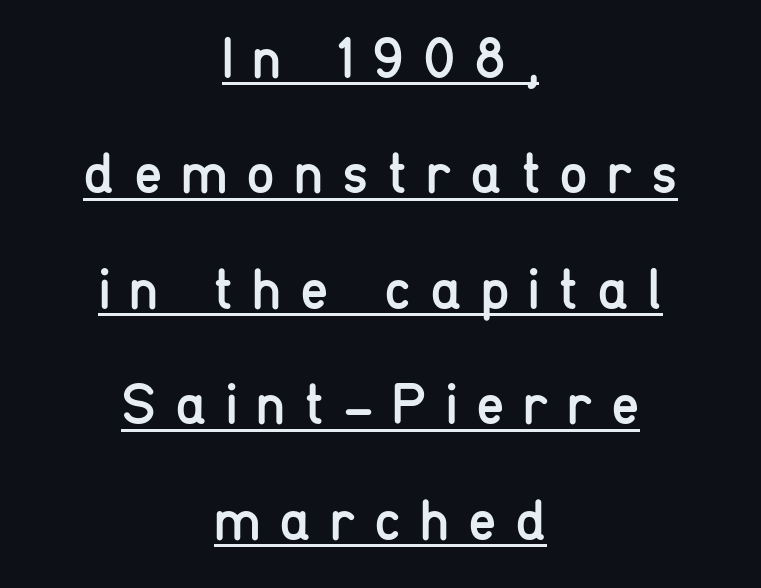
{"serif": "no", "italic": "no", "bold": "no", "weight": "regular", "width": "condensed", "stroke_contrast": "low", "x_height": "medium", "monospaced": "no", "underline": "yes", "align": "center", "line_spacing": "loose", "line_spacing_ratio": 1.99, "letter_spacing": "wide", "letter_spacing_em": 0.32, "glyph_px": 58}
